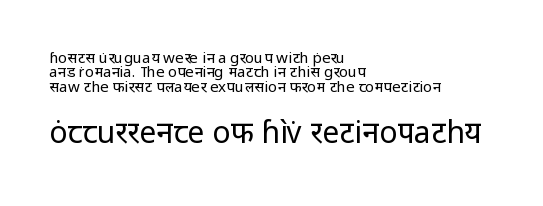
Q: Is the text bold? A: No.
Q: Is the text italic (slanted)? A: No, it is upright.
Q: Is the typeface a serif or a sans-serif typeface? A: Sans-serif.
Q: Is the text underlined? A: No.
Q: How is the paragraph aligned? A: Left-aligned.
Q: Is the spacing between letters normal or unusually wide? A: Normal.
Q: Is the spacing between lines tight, normal or loose? A: Tight.
Q: Which block of text is set in a larger size, the first (top) or the second (bottom)? A: The second (bottom) one.
Q: Width (condensed, normal, or wide)? A: Normal.
Q: Stroke contrast? A: Low.
Q: x-height? A: Medium.
Q: Monospaced? A: No.
